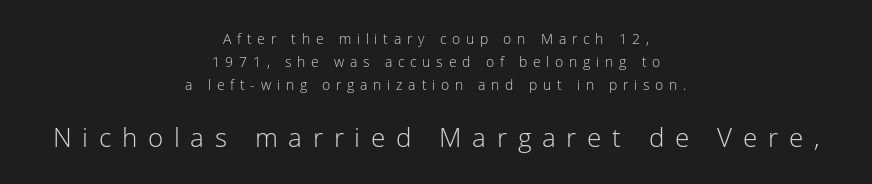
Q: Is the text bold? A: No.
Q: Is the text italic (slanted)? A: No, it is upright.
Q: Is the text underlined? A: No.
Q: How is the paragraph aligned? A: Centered.
Q: Is the spacing between letters normal or unusually wide? A: Unusually wide.
Q: Is the spacing between lines tight, normal or loose? A: Normal.
Q: Which block of text is set in a larger size, the first (top) or the second (bottom)? A: The second (bottom) one.
